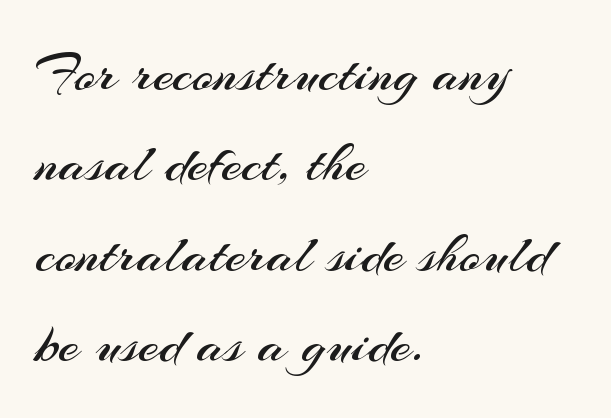
Q: Is the text bold? A: No.
Q: Is the text italic (slanted)? A: Yes.
Q: Is the typeface a serif or a sans-serif typeface? A: Sans-serif.
Q: Is the text underlined? A: No.
Q: How is the paragraph aligned? A: Left-aligned.
Q: Is the spacing between letters normal or unusually wide? A: Normal.
Q: Is the spacing between lines tight, normal or loose? A: Normal.
Q: Width (condensed, normal, or wide)? A: Normal.
Q: Stroke contrast? A: Medium.
Q: x-height? A: Small.
Q: Monospaced? A: No.
